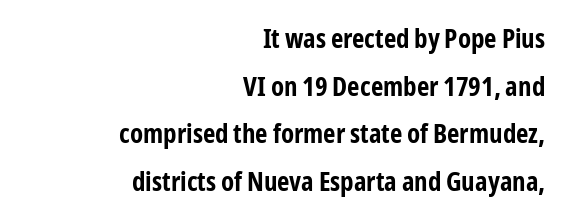
The image shows 27 px bold type, upright; set right-aligned, line spacing 1.76x, normal letter spacing, not underlined.
